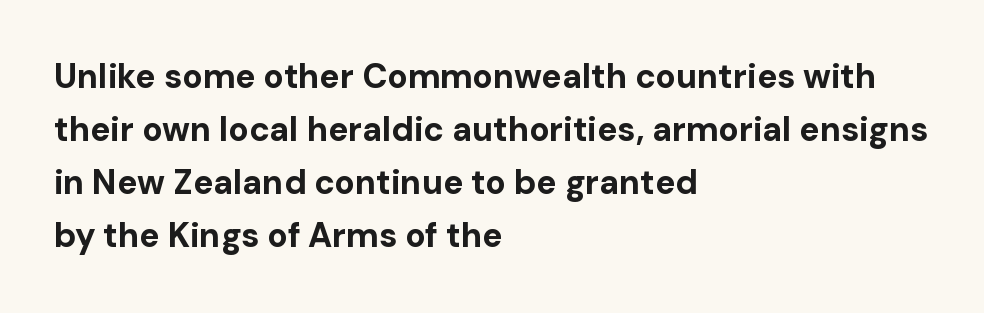
The image shows 34 px bold sans-serif type, upright; set left-aligned, normal line spacing (1.56x), normal letter spacing, not underlined; low stroke contrast and a medium x-height.
